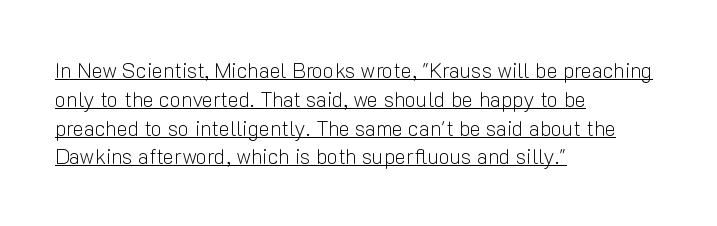
{"italic": "no", "bold": "no", "underline": "yes", "align": "left", "line_spacing": "normal", "line_spacing_ratio": 1.37, "letter_spacing": "normal", "letter_spacing_em": 0.0, "glyph_px": 21}
